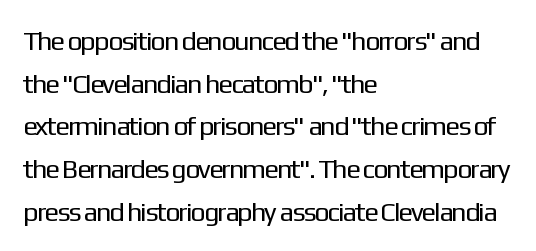
The ragged edge is on the right, which tells us the setting is flush left. Vertical strokes here are truly vertical. Heaviness? Minimal to ordinary, like unemphasized prose. Lines of text with bare space underneath.
